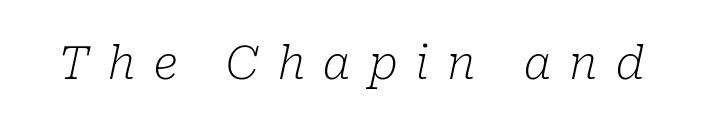
These lines are rendered in a variable-pitch font. Just letters on the line, the space beneath them empty. Is this a sans? No — the strokes have serifs. The whole block is typeset with a tilt.
